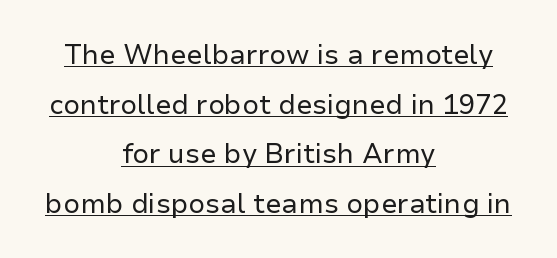
The image shows 27 px text type, upright; set centered, line spacing 1.84x, normal letter spacing, underlined.
